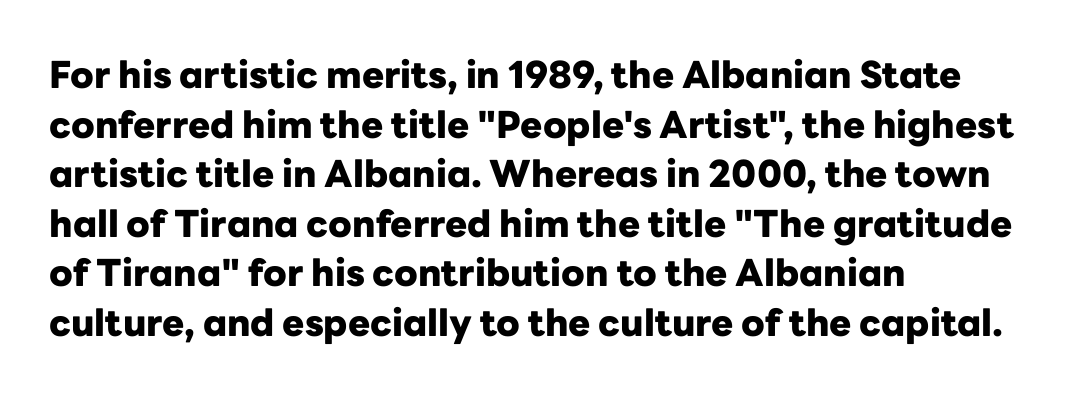
Between one letter and the next there's only the usual sliver of space. Normally led — the rows are evenly, conventionally spaced. The space beneath each line is pristine and unruled. This sample uses a sans-serif face. Here the designer chose a conventional face with non-uniform glyph widths.
